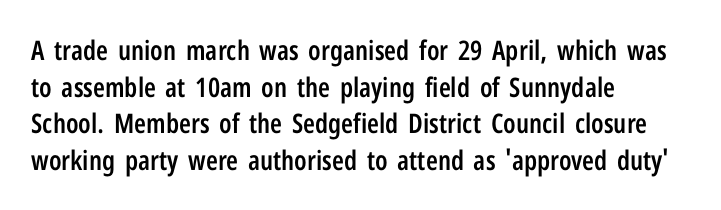
Successive baselines arrive at the customary interval. Nothing unusual about the tracking: characters are spaced as the font intends. Clear beneath every line of the passage. The lettering stays uniformly vertical, giving the passage a roman look. A somewhat darkened texture: the type is semibold rather than bold. Left-aligned paragraph, ragged on the right.
